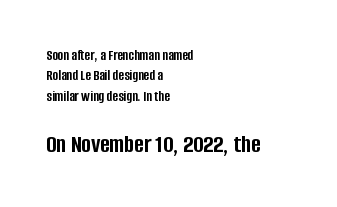
{"italic": "no", "bold": "yes", "underline": "no", "align": "left", "line_spacing": "normal", "line_spacing_ratio": 1.36, "letter_spacing": "normal", "letter_spacing_em": 0.0, "larger_block": "second", "size_ratio": 1.73, "glyph_px": 26}
